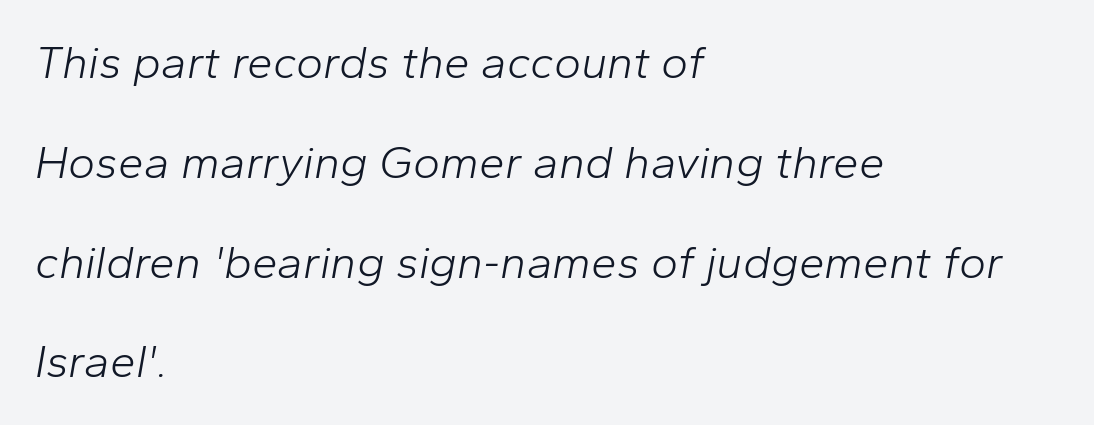
{"italic": "yes", "lean": "right", "slant_degrees": 10, "bold": "no", "weight": "light", "width": "normal", "stroke_contrast": "low", "x_height": "medium", "monospaced": "no", "underline": "no", "align": "left", "line_spacing": "loose", "line_spacing_ratio": 2.17, "letter_spacing": "normal", "letter_spacing_em": 0.0, "glyph_px": 46}
